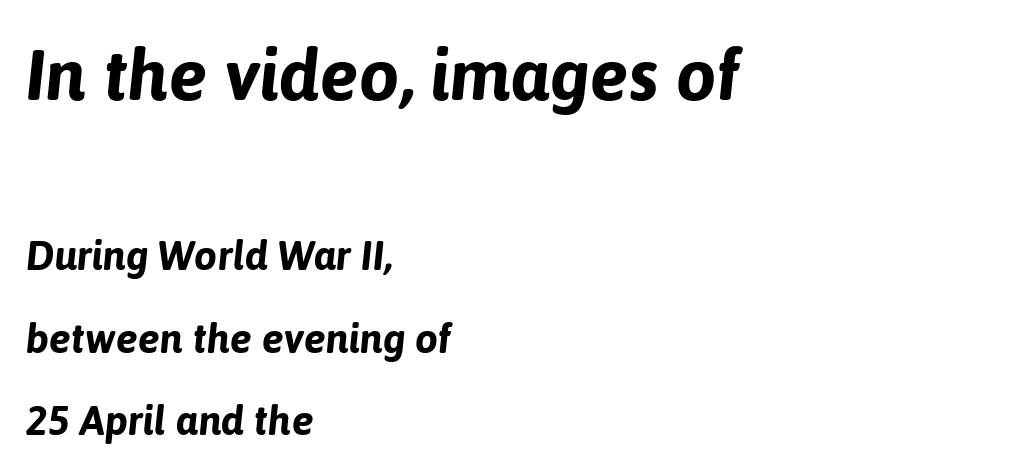
{"italic": "yes", "lean": "right", "slant_degrees": 6, "bold": "yes", "weight": "bold", "width": "normal", "stroke_contrast": "low", "x_height": "medium", "monospaced": "no", "underline": "no", "align": "left", "line_spacing": "loose", "line_spacing_ratio": 2.01, "letter_spacing": "normal", "letter_spacing_em": 0.0, "larger_block": "first", "size_ratio": 1.76, "glyph_px": 72}
